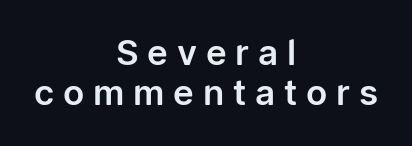
If you drew a line through each stem, it would be perfectly vertical. The gaps between neighbouring characters are conspicuously large. The words here are not underlined. Where is the straight margin? There isn't one; the lines are centered. Note the varied advance widths — an 'i' is clearly narrower than an 'm'.
